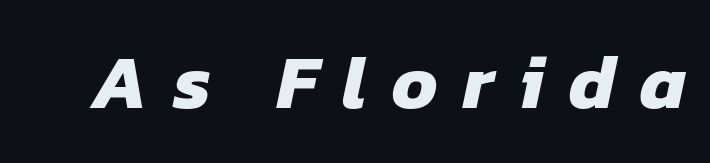
Q: Is the text bold? A: Yes.
Q: Is the typeface a serif or a sans-serif typeface? A: Sans-serif.
Q: Is the text underlined? A: No.
Q: Is the spacing between letters normal or unusually wide? A: Unusually wide.
Q: Width (condensed, normal, or wide)? A: Normal.
Q: Stroke contrast? A: Low.
Q: x-height? A: Medium.
Q: Monospaced? A: No.
